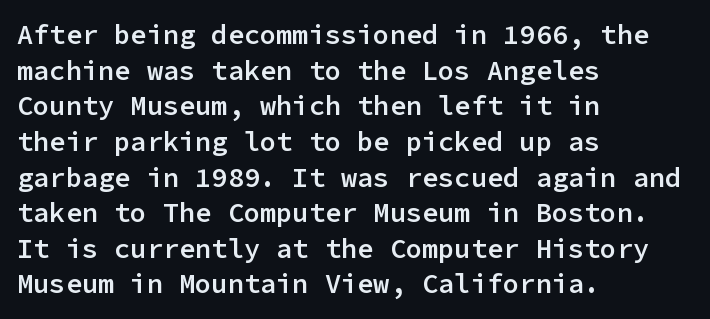
The image shows 27 px text type, upright; set left-aligned, normal line spacing (1.32x), normal letter spacing, not underlined.
